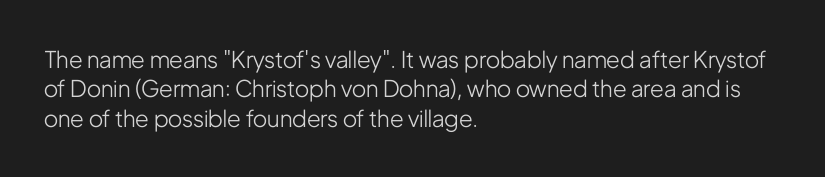
The image shows 23 px text type, upright; set left-aligned, normal line spacing (1.28x), normal letter spacing, not underlined.
